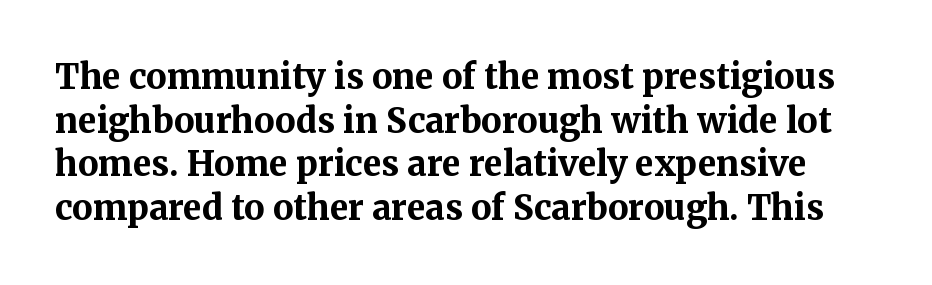
{"serif": "yes", "italic": "no", "bold": "yes", "weight": "bold", "width": "normal", "stroke_contrast": "medium", "x_height": "medium", "monospaced": "no", "underline": "no", "line_spacing": "normal", "line_spacing_ratio": 1.28, "letter_spacing": "normal", "letter_spacing_em": 0.0, "glyph_px": 34}
